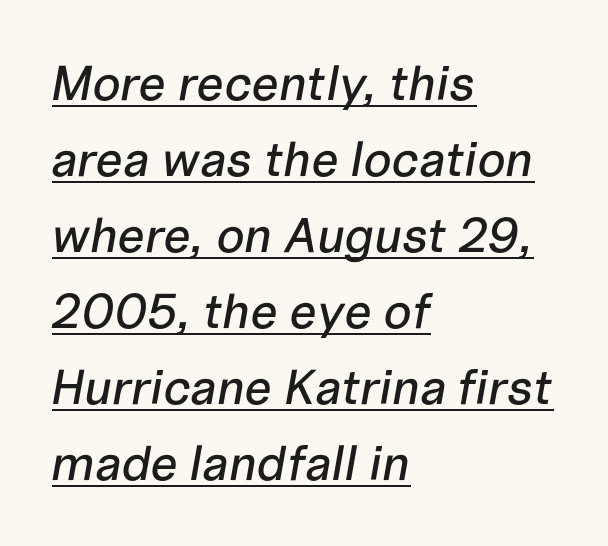
The image shows 49 px text type, italic (leaning right); set left-aligned, normal line spacing (1.55x), normal letter spacing, underlined; low stroke contrast and a medium x-height.
